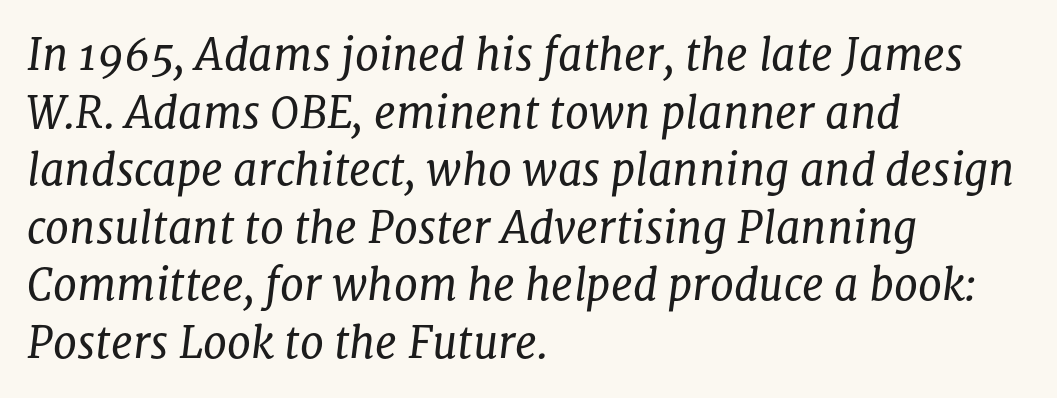
Q: Is the text bold? A: No.
Q: Is the text italic (slanted)? A: Yes, it leans right by about 8 degrees.
Q: Is the typeface a serif or a sans-serif typeface? A: Serif.
Q: Is the text underlined? A: No.
Q: How is the paragraph aligned? A: Left-aligned.
Q: Is the spacing between letters normal or unusually wide? A: Normal.
Q: Is the spacing between lines tight, normal or loose? A: Normal.
Q: Width (condensed, normal, or wide)? A: Normal.
Q: Stroke contrast? A: Low.
Q: x-height? A: Medium.
Q: Monospaced? A: No.
